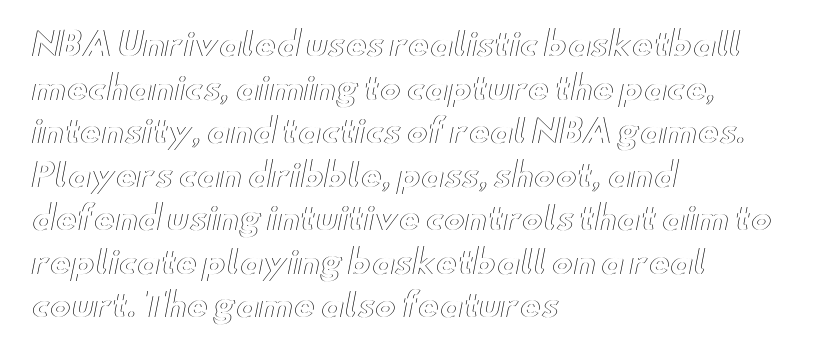
Q: Is the text italic (slanted)? A: Yes.
Q: Is the text underlined? A: No.
Q: How is the paragraph aligned? A: Left-aligned.
Q: Is the spacing between letters normal or unusually wide? A: Normal.
Q: Is the spacing between lines tight, normal or loose? A: Normal.
Q: Width (condensed, normal, or wide)? A: Wide.
Q: x-height? A: Small.
Q: Monospaced? A: No.
